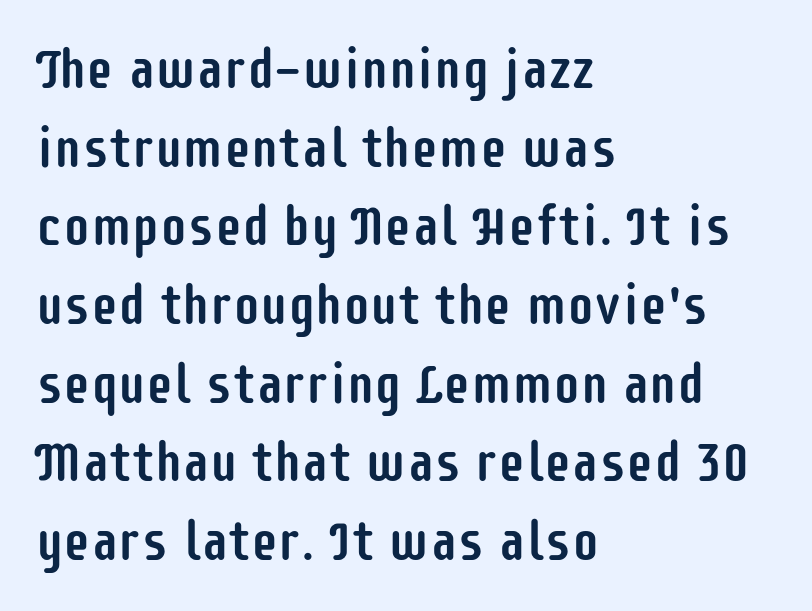
{"serif": "no", "italic": "no", "width": "condensed", "stroke_contrast": "low", "x_height": "large", "monospaced": "no", "underline": "no", "align": "left", "line_spacing": "normal", "line_spacing_ratio": 1.43, "letter_spacing": "normal", "letter_spacing_em": 0.0, "glyph_px": 55}
